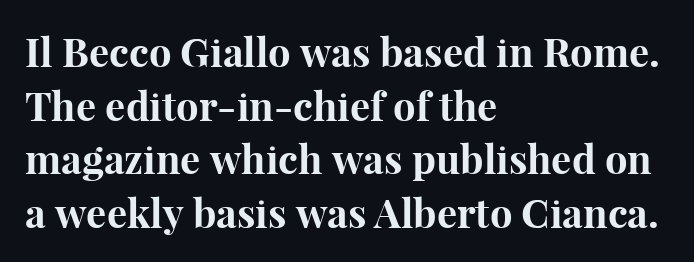
The vertical gap from one line to the next is medium. Here the designer chose a conventional face with non-uniform glyph widths. Heft: maximum for text — a bold. Words float on clear page, feet unadorned. Posture: vertical. The text block is weighted toward the left margin, trailing off unevenly rightward.
